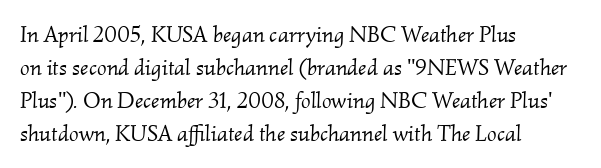
Is the stroke heavy? The answer is a plain regular-or-lighter. Honestly, there is no underline to notice here at all. Reading down the block, your eye returns to a fixed left position each line. Observe the ordinary spacing: letters are neighbours, not strangers. This block has exactly the height ordinary leading produces.
